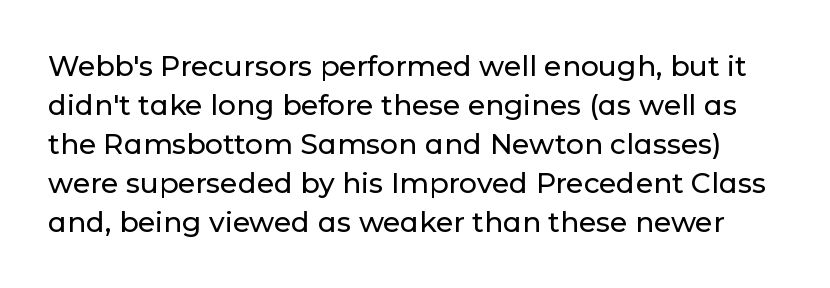
The image shows 28 px sans-serif type, upright; set normal line spacing (1.39x), normal letter spacing, not underlined; low stroke contrast and a medium x-height.
